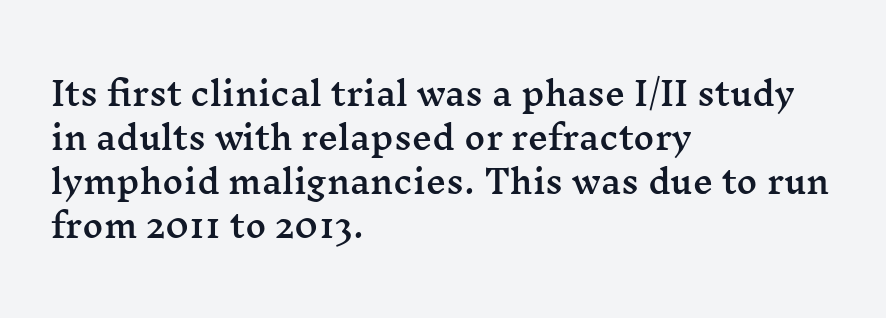
Each row of text sits above clean, open space. Leftover space on each line is placed entirely after the last word. The type is set solid horizontally, with unmodified tracking. Regular leading. The passage shown is typeset with a serif family.
